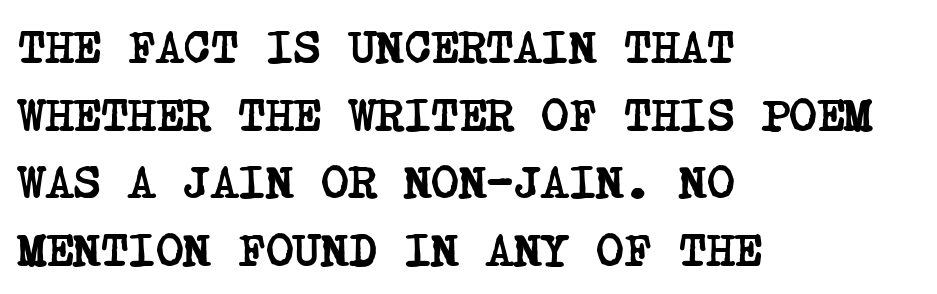
Q: Is the text bold? A: Yes.
Q: Is the typeface a serif or a sans-serif typeface? A: Serif.
Q: Is the text underlined? A: No.
Q: How is the paragraph aligned? A: Left-aligned.
Q: Is the spacing between letters normal or unusually wide? A: Normal.
Q: Is the spacing between lines tight, normal or loose? A: Normal.
Q: Width (condensed, normal, or wide)? A: Condensed.
Q: Stroke contrast? A: Low.
Q: x-height? A: Large.
